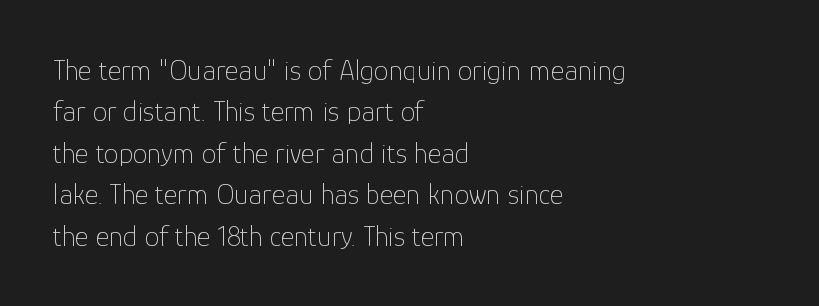
{"serif": "no", "italic": "no", "bold": "no", "weight": "thin", "width": "normal", "stroke_contrast": "low", "x_height": "medium", "monospaced": "no", "underline": "no", "align": "left", "line_spacing": "normal", "line_spacing_ratio": 1.43, "letter_spacing": "normal", "letter_spacing_em": 0.0, "glyph_px": 29}
